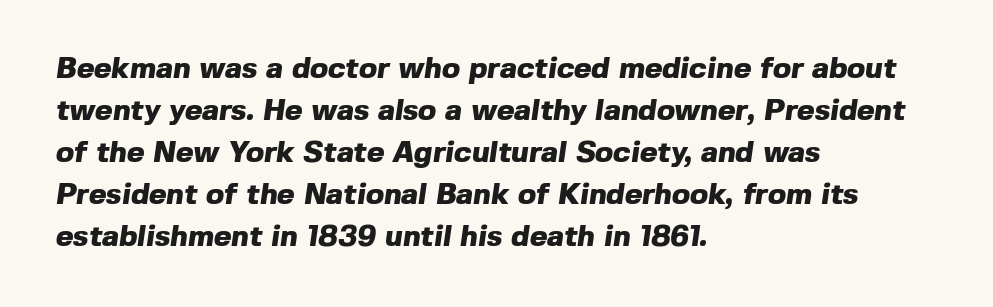
Stroke terminals: plain, sans-serif. Where is the straight margin? On the left. Standard letterfit; no display-style spreading of the glyphs. Strong, thick strokes mark this as bold type. The designer left line spacing at the default. Clear beneath every line of the passage.
